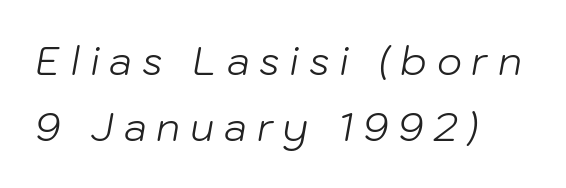
{"italic": "yes", "lean": "right", "slant_degrees": 10, "bold": "no", "weight": "light", "width": "normal", "stroke_contrast": "low", "x_height": "medium", "monospaced": "no", "underline": "no", "align": "left", "line_spacing": "normal", "line_spacing_ratio": 1.7, "letter_spacing": "wide", "letter_spacing_em": 0.25, "glyph_px": 39}
